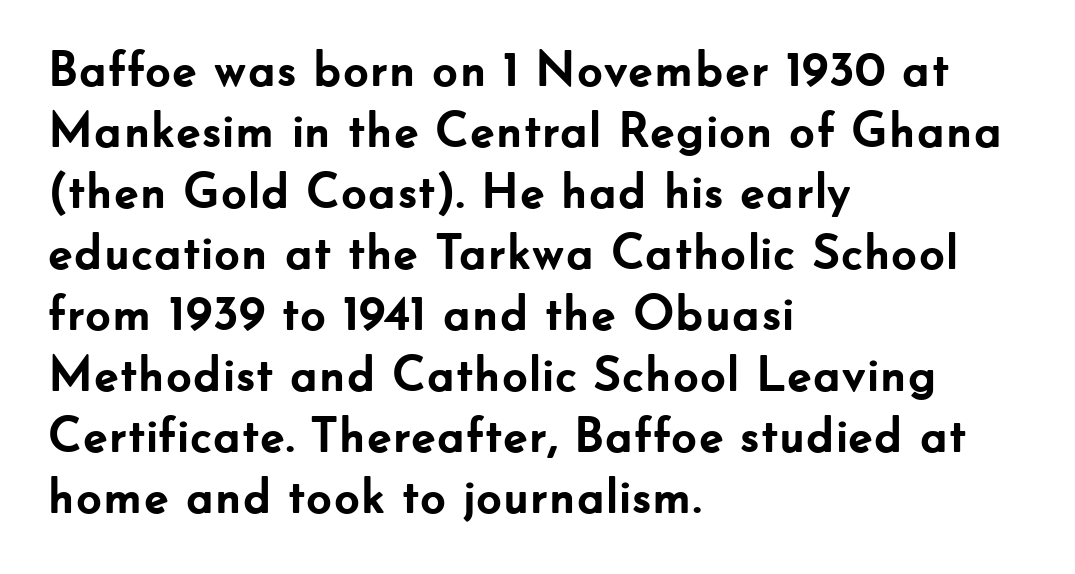
Anything drawn beneath the words? Only blank space. The characters look thick and weighty, a clear bold. These lines are composed in type without serifs. Which margin do the lines hug? The left one — the right edge is uneven. This sample has the flowing, uneven cadence of proportional lettering. Posture: straight, roman, zero tilt.
